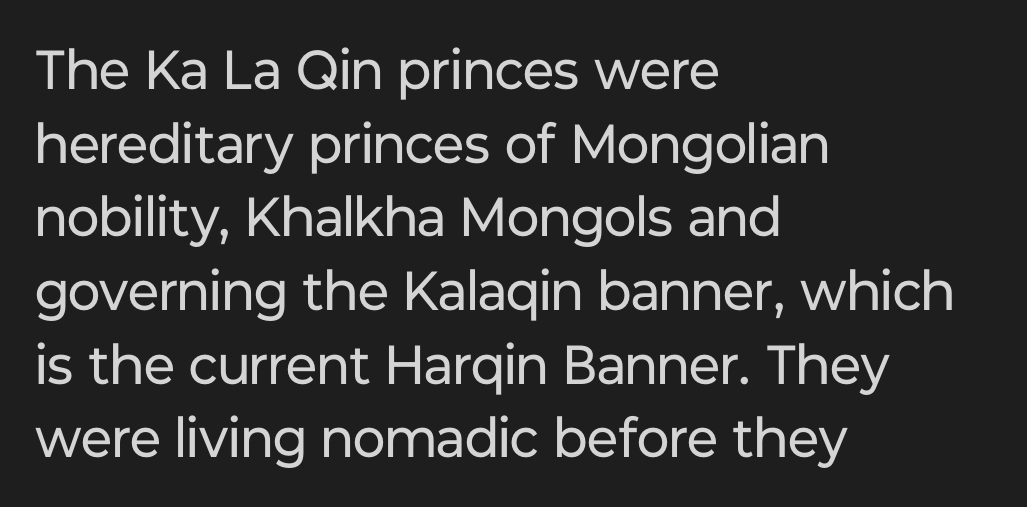
Quick note: interline space is typical. Character widths vary here, with narrow letters taking less room than wide ones. Decoration check: the copy has no underline. These lines stack with their left ends in a neat column. Serif or sans? Sans — the stroke terminals are bare. The letters look calm and open, with moderate or lighter stems.
